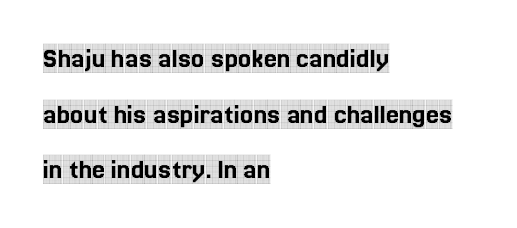
Q: Is the text italic (slanted)? A: No, it is upright.
Q: Is the typeface a serif or a sans-serif typeface? A: Serif.
Q: Is the text underlined? A: No.
Q: How is the paragraph aligned? A: Left-aligned.
Q: Is the spacing between letters normal or unusually wide? A: Normal.
Q: Is the spacing between lines tight, normal or loose? A: Loose.
Q: Width (condensed, normal, or wide)? A: Condensed.
Q: x-height? A: Large.
Q: Monospaced? A: No.
